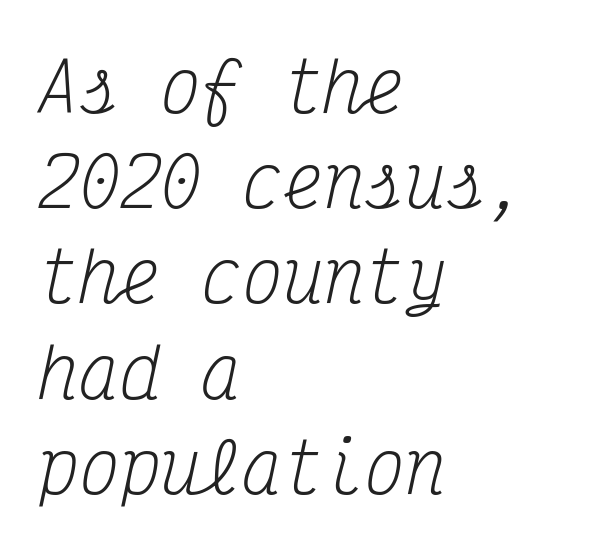
The image shows 68 px regular-weight, condensed serif type, italic (leaning right), monospaced; set left-aligned, normal line spacing (1.4x), normal letter spacing, not underlined; medium stroke contrast and a medium x-height.
